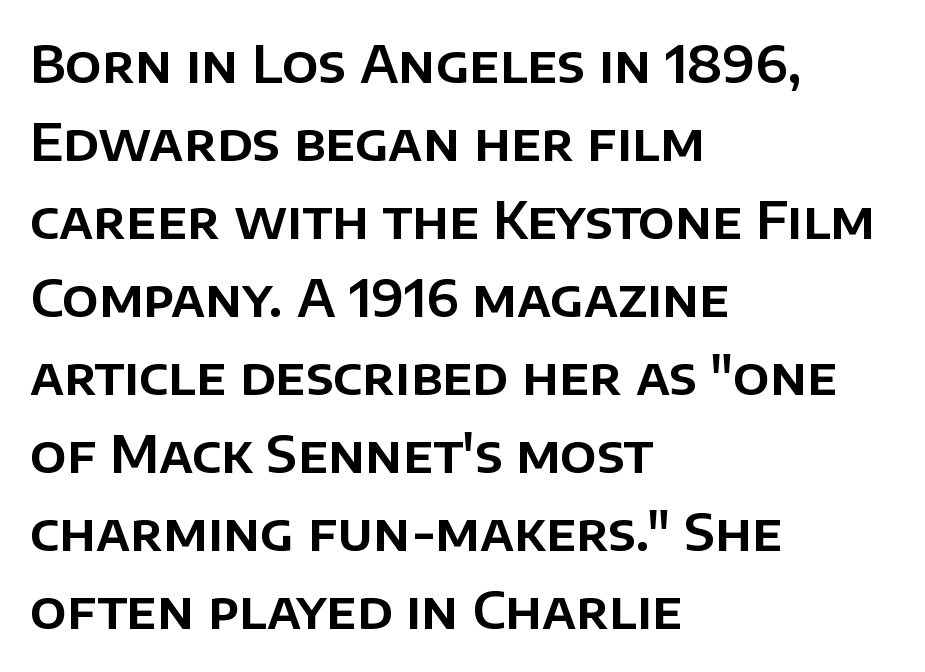
The type sits square on the baseline with zero lean. Line starts are locked; line ends wander. Anything drawn beneath the words? Only blank space. The gaps between neighbouring characters are ordinary and unremarkable. Proportional: the letters do not fall into vertical columns. Nope, no serifs anywhere on these letters.
